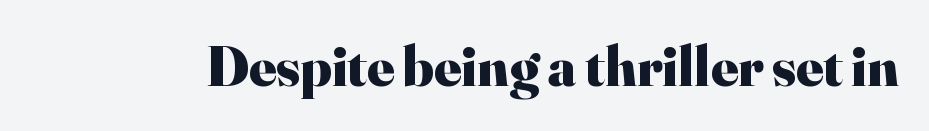
Q: Is the text bold? A: Yes.
Q: Is the text italic (slanted)? A: No, it is upright.
Q: Is the typeface a serif or a sans-serif typeface? A: Serif.
Q: Is the text underlined? A: No.
Q: Is the spacing between letters normal or unusually wide? A: Normal.
Q: Width (condensed, normal, or wide)? A: Normal.
Q: Stroke contrast? A: High.
Q: x-height? A: Small.
Q: Monospaced? A: No.
